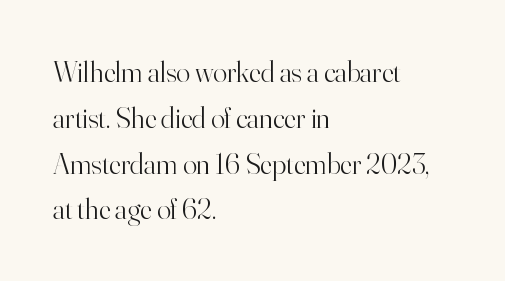
The image shows 29 px light serif type, upright; set left-aligned, normal line spacing (1.58x), normal letter spacing, not underlined; high stroke contrast and a small x-height.
